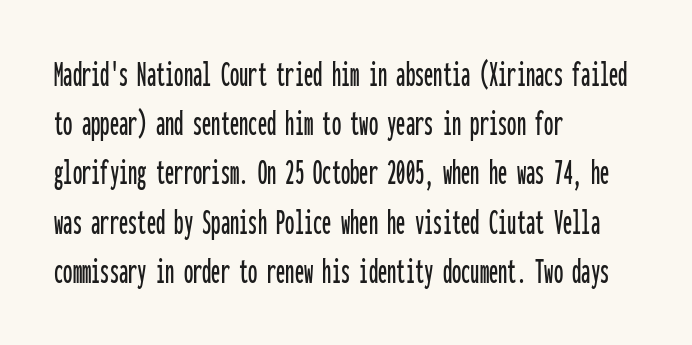
{"serif": "no", "italic": "no", "width": "condensed", "stroke_contrast": "low", "x_height": "medium", "monospaced": "yes", "underline": "no", "align": "left", "line_spacing": "normal", "line_spacing_ratio": 1.33, "letter_spacing": "normal", "letter_spacing_em": 0.0, "glyph_px": 37}
